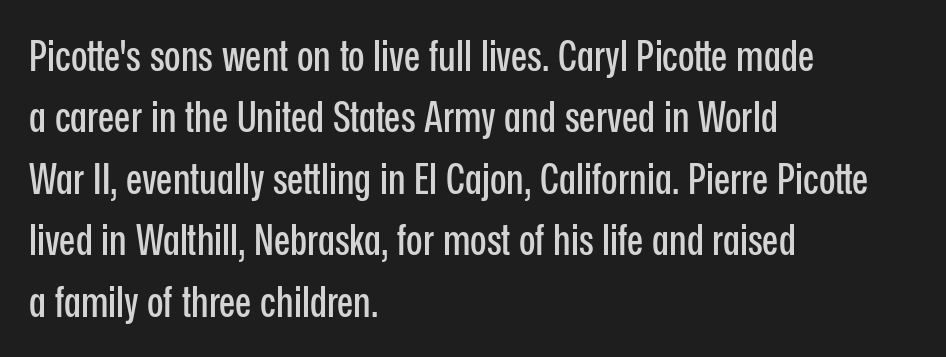
{"serif": "no", "italic": "no", "width": "condensed", "stroke_contrast": "low", "x_height": "medium", "monospaced": "no", "underline": "no", "align": "left", "line_spacing": "normal", "line_spacing_ratio": 1.43, "letter_spacing": "normal", "letter_spacing_em": 0.0, "glyph_px": 43}
